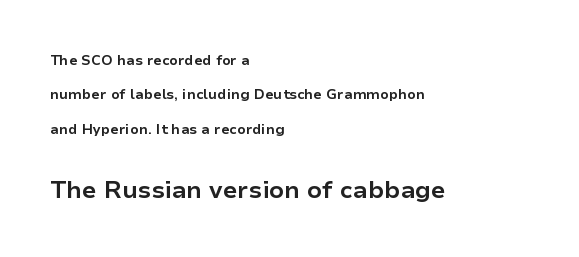
You'd pick this weight for a headline — it's a proper bold. The rendering anchors every line to the left-hand side. The letterforms sit shoulder to shoulder at normal distance. Which of the two is more prominent by size? The second, at the bottom.
